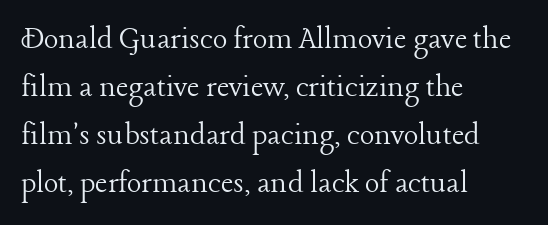
Character widths vary here, with narrow letters taking less room than wide ones. Underline: absent. No extra tracking has been applied to these lines. On a weight scale, this lands at 450 or below.
